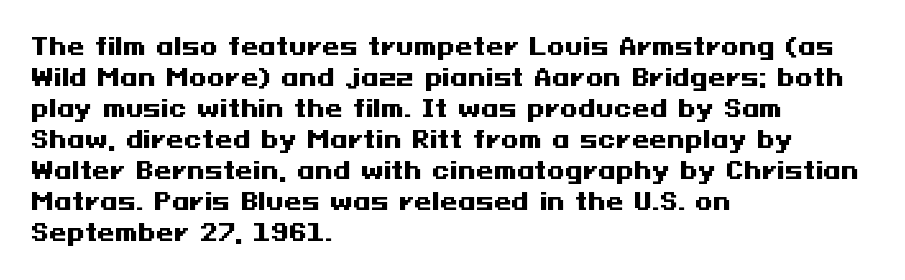
{"italic": "no", "bold": "yes", "underline": "no", "align": "left", "line_spacing": "normal", "line_spacing_ratio": 1.35, "letter_spacing": "normal", "letter_spacing_em": 0.0, "glyph_px": 23}
